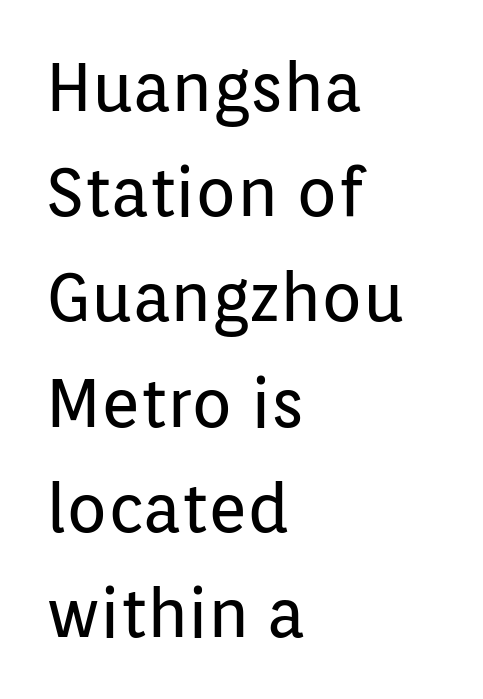
The image shows 67 px regular-weight sans-serif type, upright; set left-aligned, normal line spacing (1.57x), normal letter spacing, not underlined; low stroke contrast and a medium x-height.
